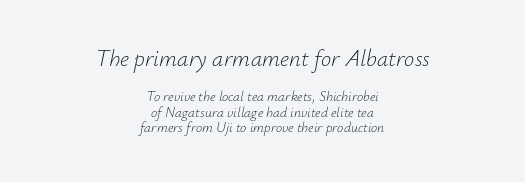
Q: Is the text bold? A: No.
Q: Is the text italic (slanted)? A: Yes, it leans right by about 12 degrees.
Q: Is the text underlined? A: No.
Q: How is the paragraph aligned? A: Centered.
Q: Is the spacing between letters normal or unusually wide? A: Normal.
Q: Is the spacing between lines tight, normal or loose? A: Tight.
Q: Which block of text is set in a larger size, the first (top) or the second (bottom)? A: The first (top) one.
